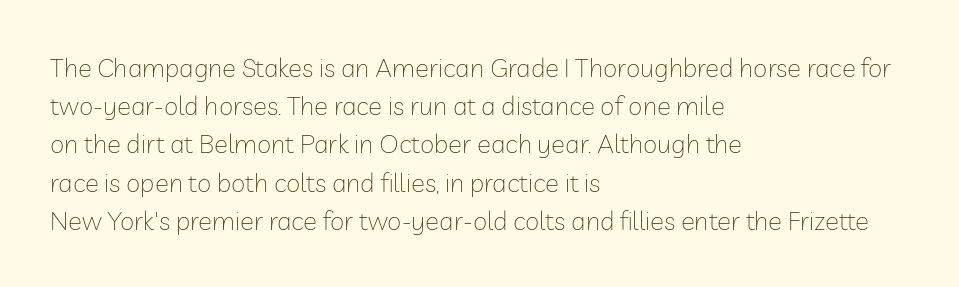
The image shows 26 px text type, upright; set left-aligned, normal line spacing (1.47x), normal letter spacing, not underlined.
